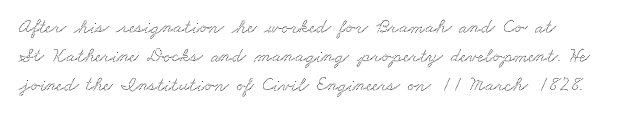
If you measured baseline to baseline, you'd find a middling distance. One-word summary of the alignment: left. Look at the tracking — it's just the regular setting, nothing added. The zone under the glyphs is completely vacant.
